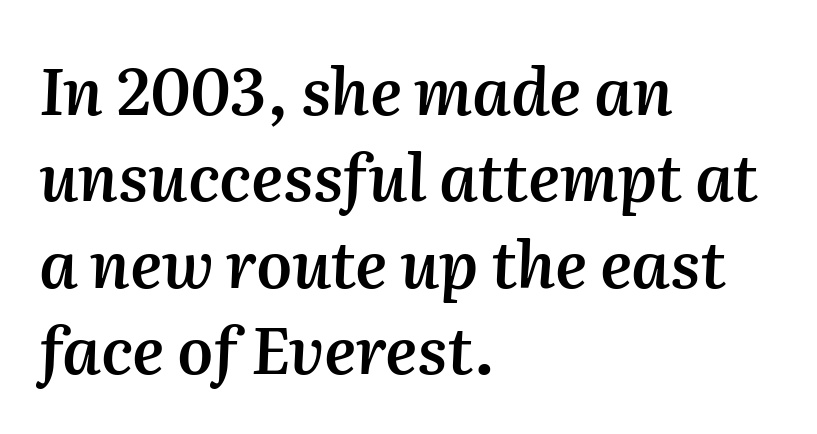
{"italic": "yes", "lean": "right", "slant_degrees": 2, "bold": "semi", "weight": "semibold", "width": "normal", "stroke_contrast": "medium", "x_height": "medium", "monospaced": "no", "underline": "no", "align": "left", "line_spacing": "normal", "line_spacing_ratio": 1.35, "letter_spacing": "normal", "letter_spacing_em": 0.0, "glyph_px": 64}
